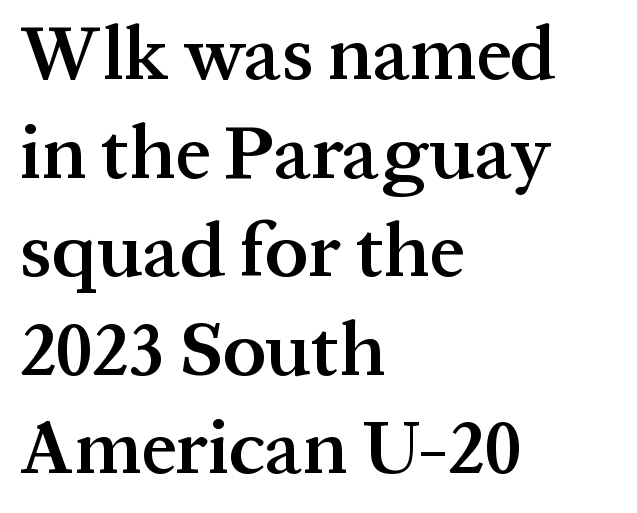
The image shows 77 px semibold serif type, upright; set left-aligned, normal line spacing (1.28x), normal letter spacing, not underlined; medium stroke contrast and a medium x-height.
